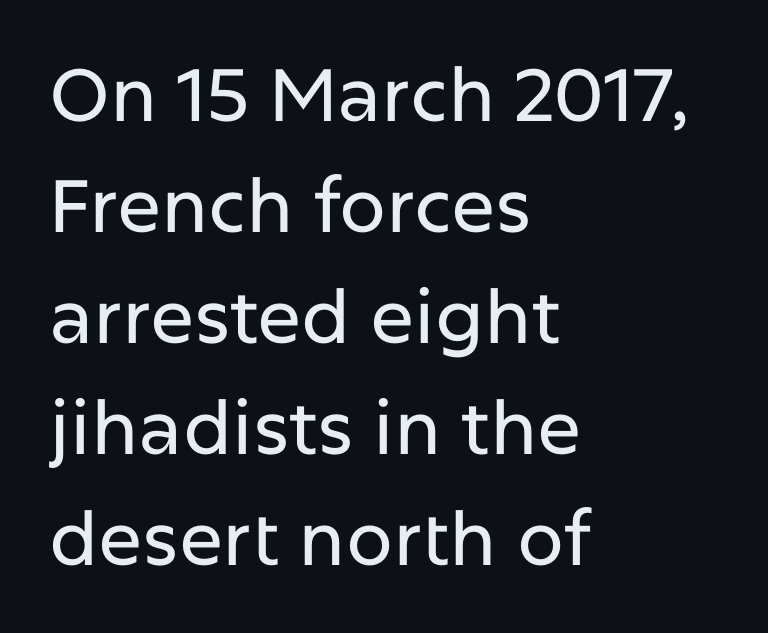
The image shows 74 px sans-serif type, upright; set left-aligned, normal line spacing (1.5x), normal letter spacing, not underlined; low stroke contrast and a medium x-height.
